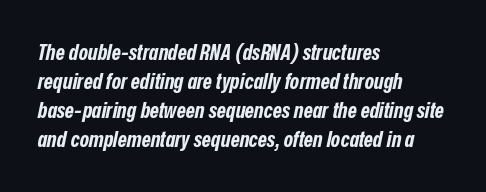
{"italic": "yes", "lean": "right", "slant_degrees": 12, "bold": "yes", "underline": "no", "align": "left", "line_spacing": "normal", "line_spacing_ratio": 1.32, "letter_spacing": "normal", "letter_spacing_em": 0.0, "glyph_px": 22}
